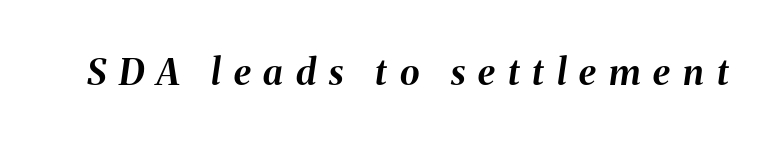
Is the type bold? Yes — the strokes are clearly thick and heavy. Caption: expanded tracking, letters set apart. Decoration check: the copy has no underline. Spacing verdict: proportional, widths tailored to each character. You can tell it's italic because the verticals aren't actually vertical.
